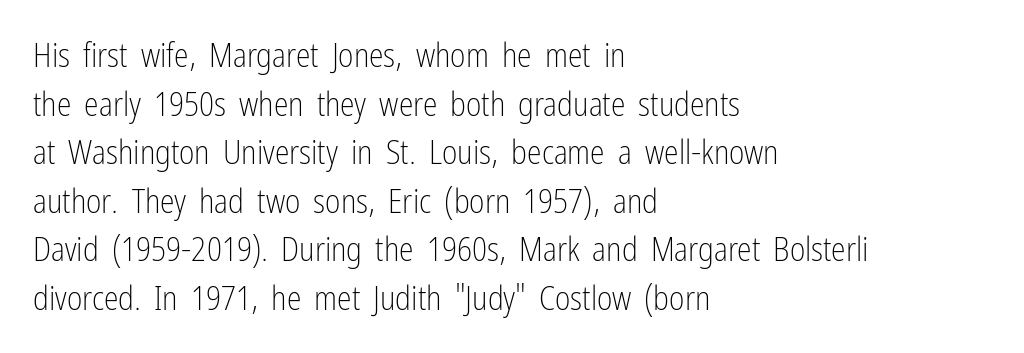
{"serif": "no", "italic": "no", "bold": "no", "weight": "light", "width": "condensed", "stroke_contrast": "low", "x_height": "medium", "monospaced": "no", "underline": "no", "align": "left", "line_spacing": "normal", "line_spacing_ratio": 1.47, "letter_spacing": "normal", "letter_spacing_em": 0.0, "glyph_px": 33}
